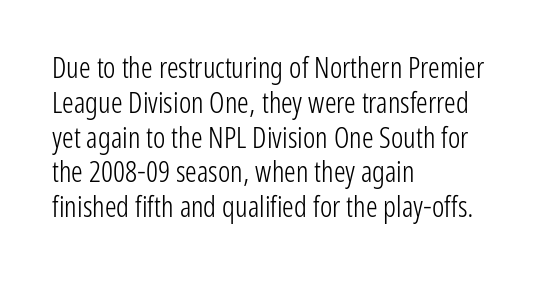
Q: Is the text bold? A: No.
Q: Is the text italic (slanted)? A: No, it is upright.
Q: Is the typeface a serif or a sans-serif typeface? A: Sans-serif.
Q: Is the text underlined? A: No.
Q: How is the paragraph aligned? A: Left-aligned.
Q: Is the spacing between letters normal or unusually wide? A: Normal.
Q: Width (condensed, normal, or wide)? A: Condensed.
Q: Stroke contrast? A: Low.
Q: x-height? A: Medium.
Q: Monospaced? A: No.
